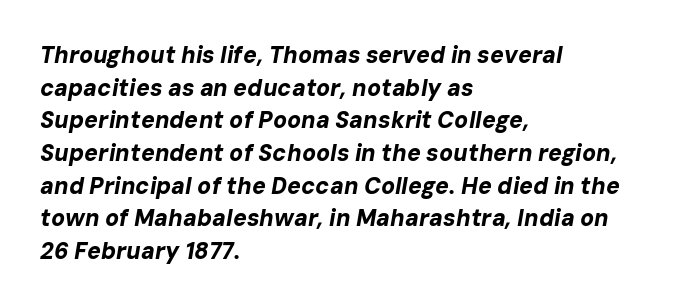
{"italic": "yes", "lean": "right", "slant_degrees": 10, "bold": "yes", "underline": "no", "align": "left", "line_spacing": "normal", "line_spacing_ratio": 1.42, "letter_spacing": "normal", "letter_spacing_em": 0.0, "glyph_px": 23}
